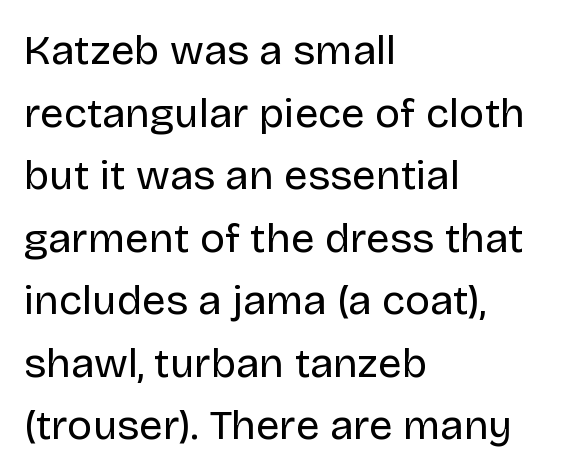
Q: Is the text bold? A: No.
Q: Is the text italic (slanted)? A: No, it is upright.
Q: Is the typeface a serif or a sans-serif typeface? A: Sans-serif.
Q: Is the text underlined? A: No.
Q: How is the paragraph aligned? A: Left-aligned.
Q: Is the spacing between letters normal or unusually wide? A: Normal.
Q: Is the spacing between lines tight, normal or loose? A: Normal.
Q: Width (condensed, normal, or wide)? A: Normal.
Q: Stroke contrast? A: Low.
Q: x-height? A: Large.
Q: Monospaced? A: No.
